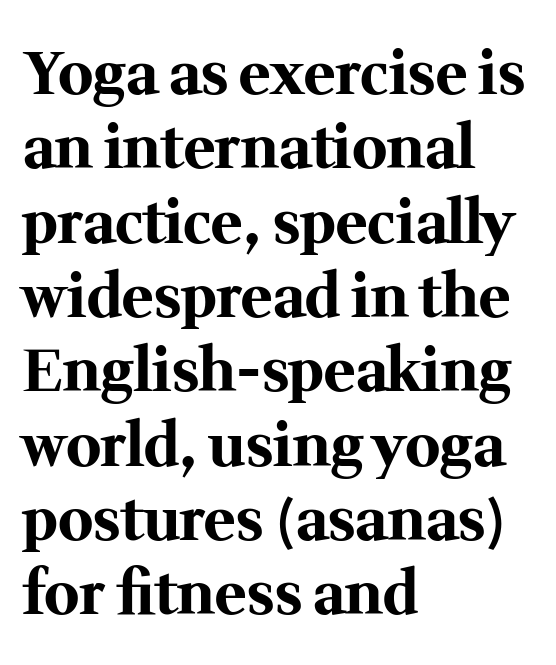
The image shows 59 px bold serif type, upright; set left-aligned, normal line spacing (1.26x), normal letter spacing, not underlined; medium stroke contrast and a medium x-height.
